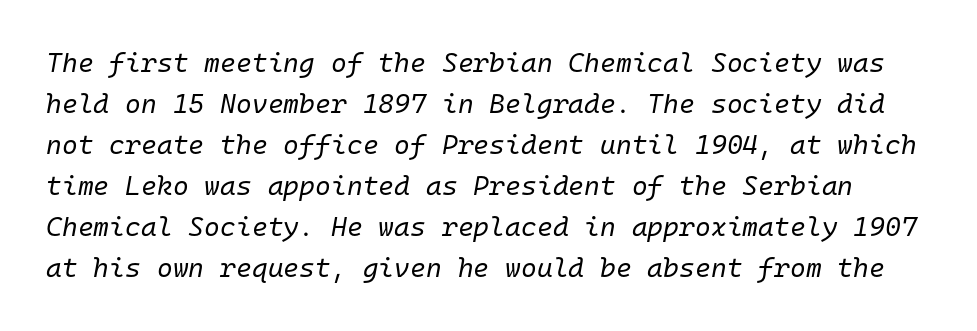
The strip under each line holds only bare page. Default kerning and tracking; the words read as compact shapes. Summary of weight: not heavy and not bold. The rows are spaced the way most documents space them. In terms of posture, this sample is oblique.
